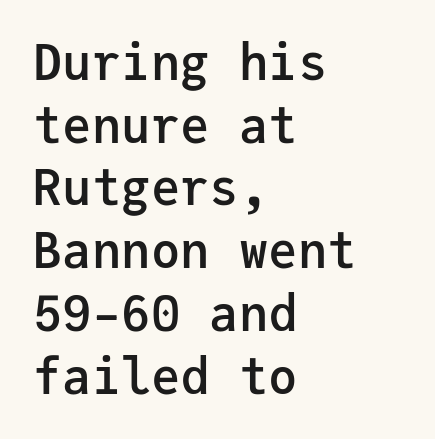
Q: Is the text bold? A: Semi-bold.
Q: Is the text italic (slanted)? A: No, it is upright.
Q: Is the typeface a serif or a sans-serif typeface? A: Sans-serif.
Q: Is the text underlined? A: No.
Q: How is the paragraph aligned? A: Left-aligned.
Q: Is the spacing between letters normal or unusually wide? A: Normal.
Q: Is the spacing between lines tight, normal or loose? A: Normal.
Q: Width (condensed, normal, or wide)? A: Normal.
Q: Stroke contrast? A: Low.
Q: x-height? A: Medium.
Q: Monospaced? A: Yes.
